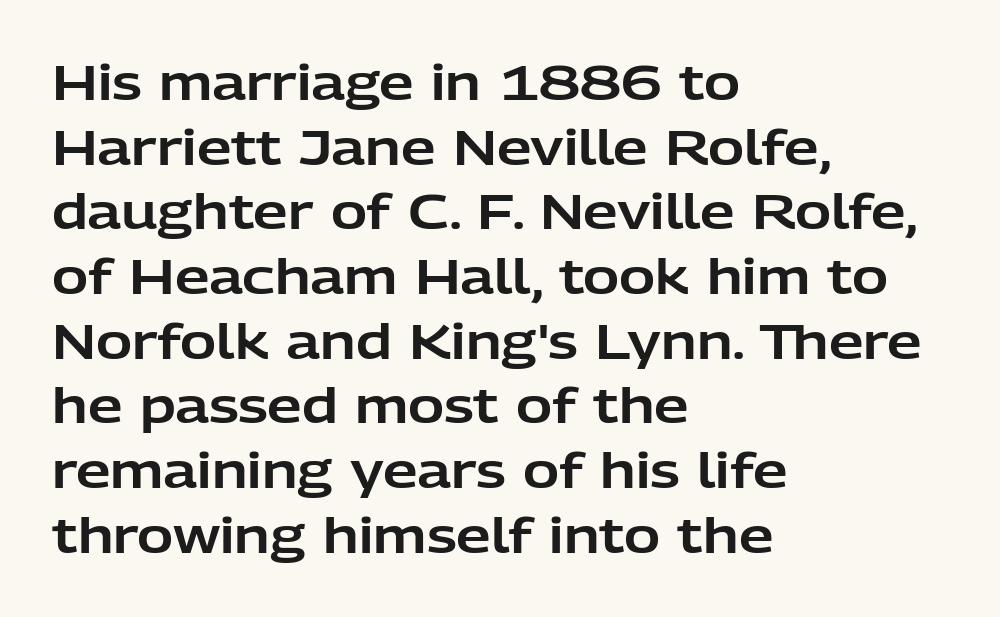
The image shows 49 px sans-serif type, upright; set left-aligned, normal line spacing (1.32x), normal letter spacing, not underlined; low stroke contrast and a medium x-height.
